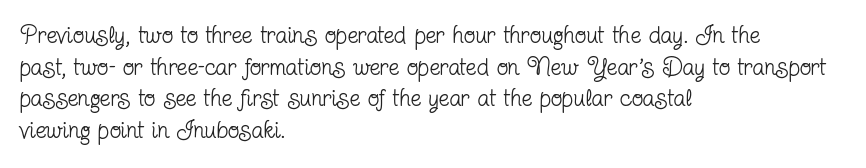
{"italic": "no", "bold": "no", "underline": "no", "align": "left", "line_spacing": "normal", "line_spacing_ratio": 1.32, "letter_spacing": "normal", "letter_spacing_em": 0.0, "glyph_px": 24}
